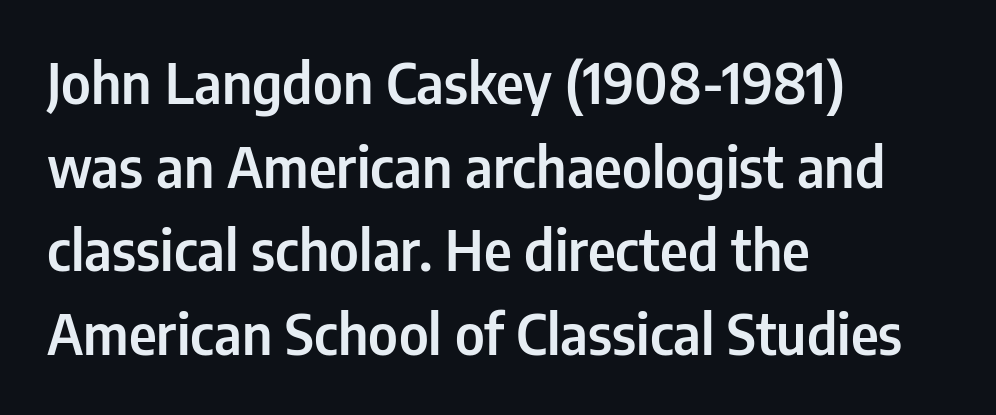
The image shows 55 px condensed sans-serif type, upright; set left-aligned, normal line spacing (1.52x), normal letter spacing, not underlined; low stroke contrast and a medium x-height.
